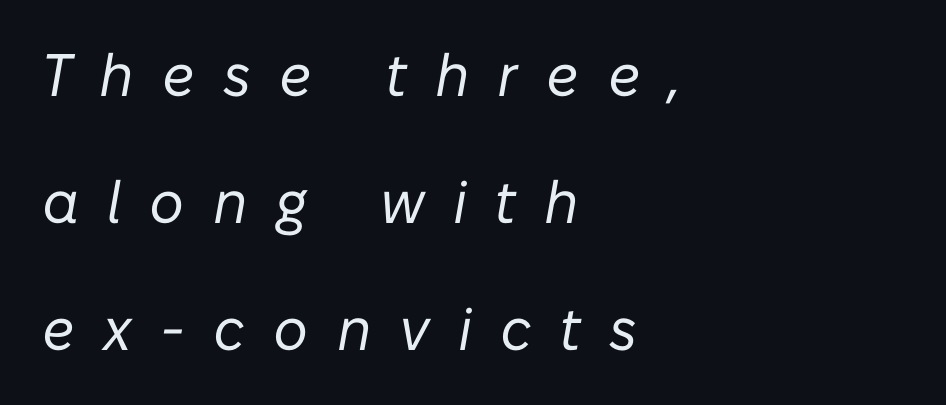
Q: Is the text bold? A: No.
Q: Is the text italic (slanted)? A: Yes, it leans right by about 10 degrees.
Q: Is the text underlined? A: No.
Q: How is the paragraph aligned? A: Left-aligned.
Q: Is the spacing between letters normal or unusually wide? A: Unusually wide.
Q: Is the spacing between lines tight, normal or loose? A: Loose.
Q: Width (condensed, normal, or wide)? A: Normal.
Q: Stroke contrast? A: Low.
Q: x-height? A: Medium.
Q: Monospaced? A: No.
